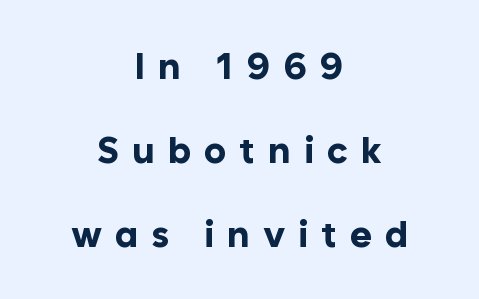
{"serif": "no", "italic": "no", "bold": "yes", "weight": "bold", "width": "normal", "stroke_contrast": "low", "x_height": "medium", "monospaced": "no", "underline": "no", "align": "center", "line_spacing": "loose", "line_spacing_ratio": 2.27, "letter_spacing": "wide", "letter_spacing_em": 0.35, "glyph_px": 37}
